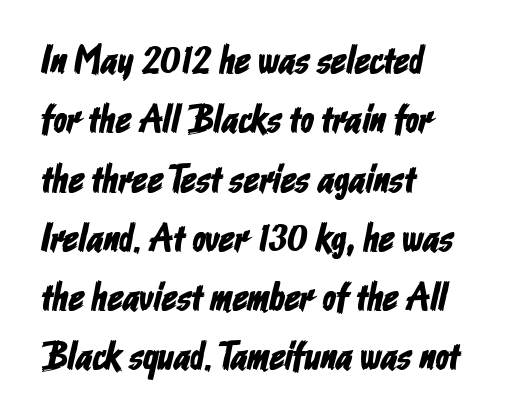
Q: Is the typeface a serif or a sans-serif typeface? A: Sans-serif.
Q: Is the text underlined? A: No.
Q: How is the paragraph aligned? A: Left-aligned.
Q: Is the spacing between letters normal or unusually wide? A: Normal.
Q: Is the spacing between lines tight, normal or loose? A: Normal.
Q: Width (condensed, normal, or wide)? A: Condensed.
Q: Stroke contrast? A: Low.
Q: x-height? A: Medium.
Q: Monospaced? A: No.
